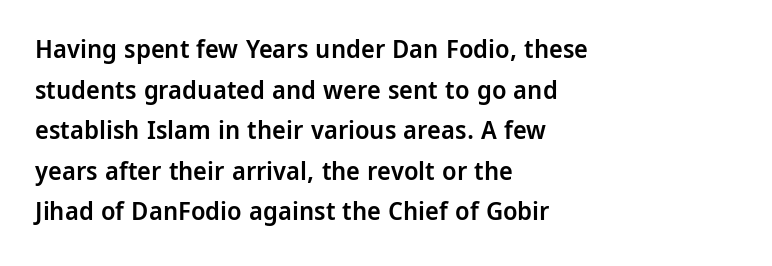
Q: Is the text bold? A: Semi-bold.
Q: Is the text italic (slanted)? A: No, it is upright.
Q: Is the text underlined? A: No.
Q: How is the paragraph aligned? A: Left-aligned.
Q: Is the spacing between letters normal or unusually wide? A: Normal.
Q: Is the spacing between lines tight, normal or loose? A: Normal.
